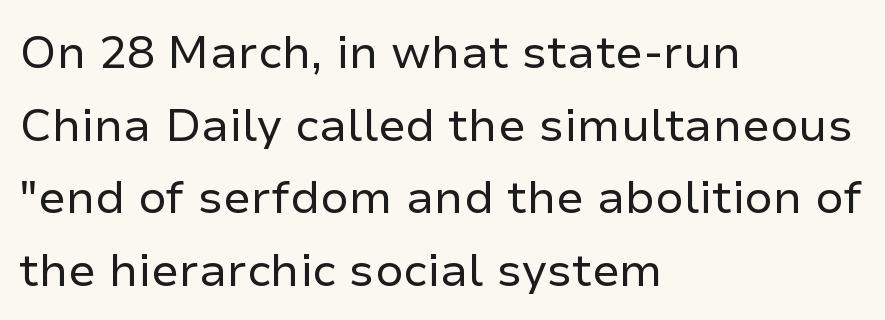
The image shows 46 px regular-weight sans-serif type, upright; set left-aligned, normal line spacing (1.58x), normal letter spacing, not underlined; low stroke contrast and a medium x-height.
